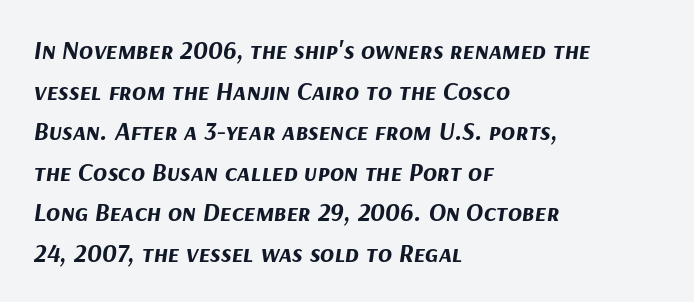
Q: Is the text bold? A: Yes.
Q: Is the text italic (slanted)? A: Yes, it leans right by about 9 degrees.
Q: Is the text underlined? A: No.
Q: How is the paragraph aligned? A: Left-aligned.
Q: Is the spacing between letters normal or unusually wide? A: Normal.
Q: Is the spacing between lines tight, normal or loose? A: Normal.
